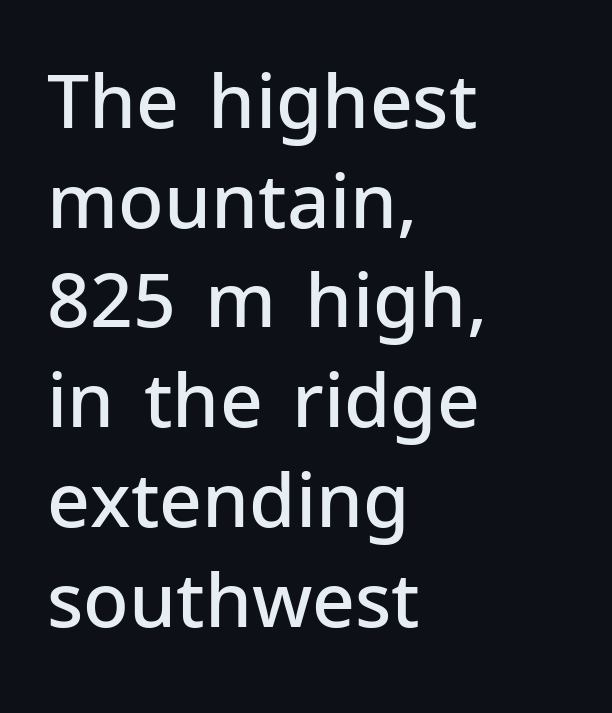
Q: Is the text bold? A: Semi-bold.
Q: Is the text italic (slanted)? A: No, it is upright.
Q: Is the typeface a serif or a sans-serif typeface? A: Sans-serif.
Q: Is the text underlined? A: No.
Q: How is the paragraph aligned? A: Left-aligned.
Q: Is the spacing between letters normal or unusually wide? A: Normal.
Q: Is the spacing between lines tight, normal or loose? A: Normal.
Q: Width (condensed, normal, or wide)? A: Normal.
Q: Stroke contrast? A: Low.
Q: x-height? A: Medium.
Q: Monospaced? A: No.
